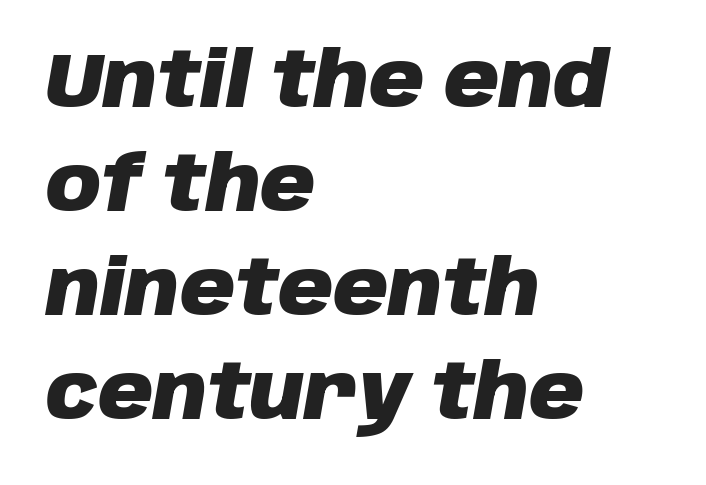
The image shows 76 px heavy type, italic (leaning right); set left-aligned, normal line spacing (1.37x), normal letter spacing, not underlined; low stroke contrast and a large x-height.
